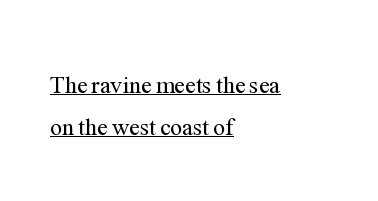
The image shows 24 px text type, upright; set left-aligned, line spacing 1.74x, normal letter spacing, underlined.
